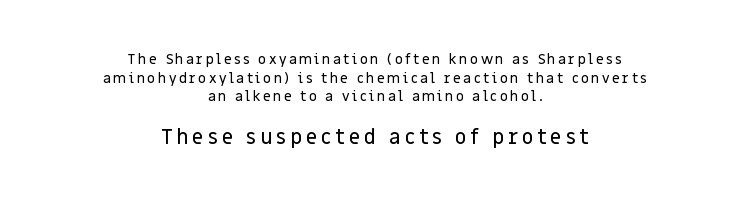
{"italic": "no", "underline": "no", "align": "center", "line_spacing": "normal", "line_spacing_ratio": 1.33, "larger_block": "second", "size_ratio": 1.5, "glyph_px": 21}
